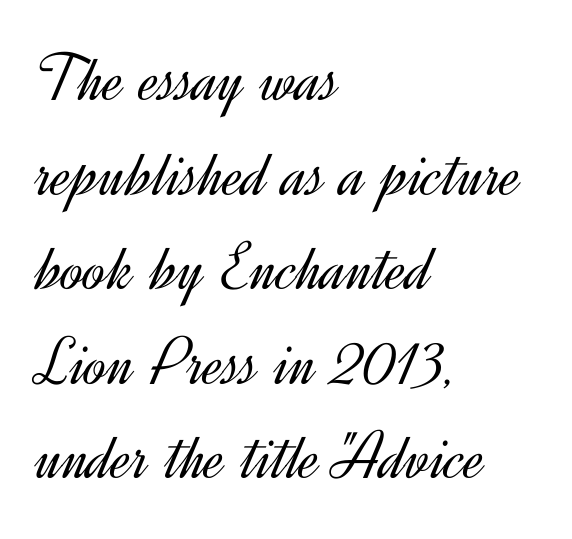
{"serif": "no", "bold": "no", "weight": "light", "width": "normal", "x_height": "small", "monospaced": "no", "underline": "no", "align": "left", "line_spacing": "normal", "line_spacing_ratio": 1.37, "letter_spacing": "normal", "letter_spacing_em": 0.0, "glyph_px": 69}
